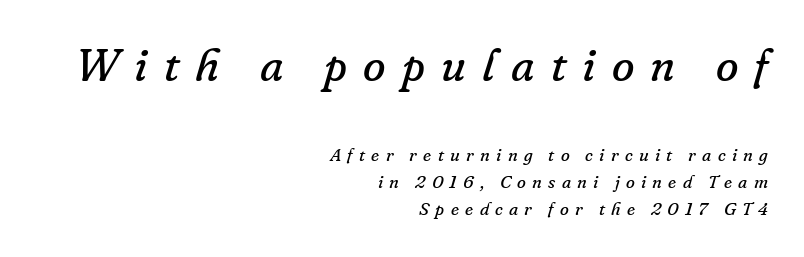
{"serif": "yes", "italic": "yes", "lean": "right", "slant_degrees": 16, "bold": "no", "weight": "regular", "width": "normal", "stroke_contrast": "low", "x_height": "small", "monospaced": "no", "underline": "no", "align": "right", "line_spacing": "normal", "line_spacing_ratio": 1.52, "letter_spacing": "wide", "letter_spacing_em": 0.35, "larger_block": "first", "size_ratio": 2.56, "glyph_px": 46}
